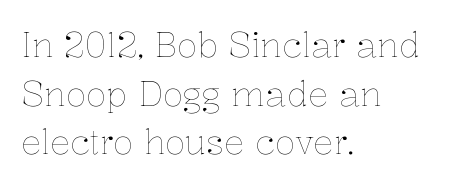
The image shows 34 px thin type, upright; set left-aligned, normal line spacing (1.43x), normal letter spacing, not underlined; low stroke contrast and a medium x-height.
